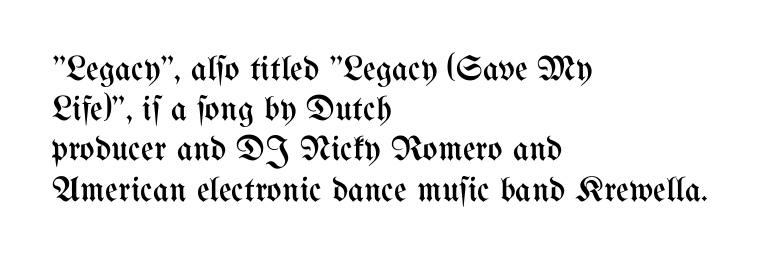
{"italic": "no", "bold": "no", "weight": "regular", "width": "condensed", "stroke_contrast": "medium", "x_height": "medium", "monospaced": "no", "underline": "no", "align": "left", "line_spacing": "tight", "line_spacing_ratio": 1.15, "letter_spacing": "normal", "letter_spacing_em": 0.0, "glyph_px": 35}
